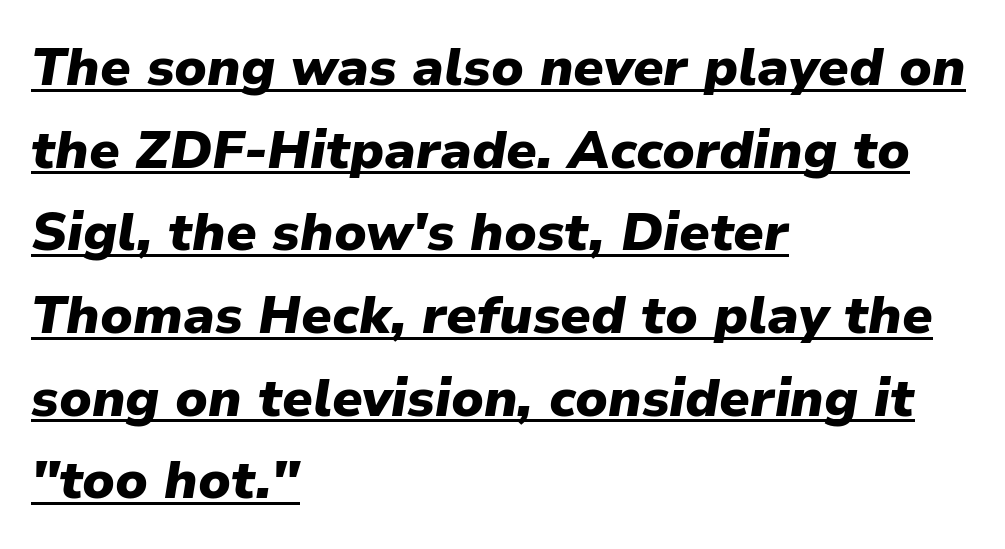
Q: Is the text bold? A: Yes.
Q: Is the text italic (slanted)? A: Yes, it leans right by about 9 degrees.
Q: Is the text underlined? A: Yes.
Q: How is the paragraph aligned? A: Left-aligned.
Q: Is the spacing between letters normal or unusually wide? A: Normal.
Q: Is the spacing between lines tight, normal or loose? A: Normal.
Q: Width (condensed, normal, or wide)? A: Normal.
Q: Stroke contrast? A: Low.
Q: x-height? A: Medium.
Q: Monospaced? A: No.
